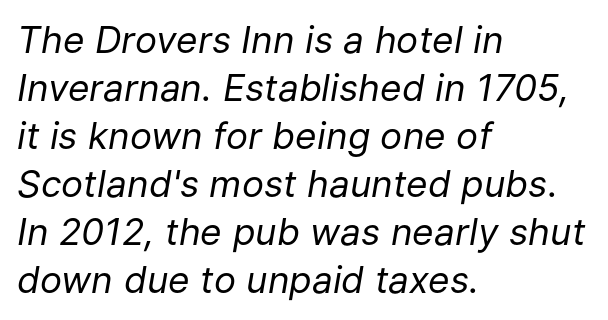
The image shows 37 px regular-weight type, italic (leaning right); set left-aligned, normal line spacing (1.3x), normal letter spacing, not underlined; low stroke contrast and a medium x-height.
